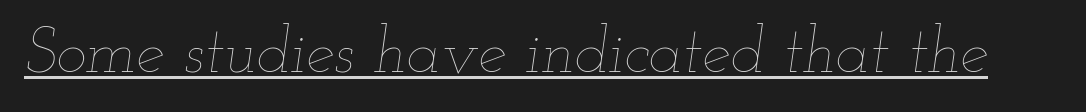
The image shows 64 px thin, wide type, italic (leaning right); set normal letter spacing, underlined; low stroke contrast and a small x-height.
